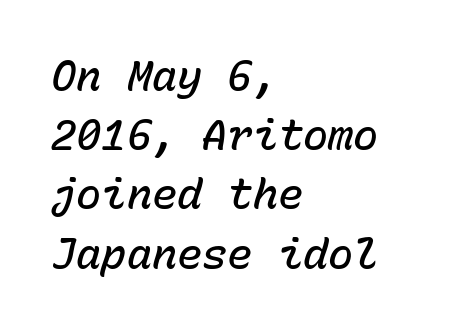
{"italic": "yes", "lean": "right", "slant_degrees": 15, "bold": "semi", "weight": "semibold", "width": "normal", "stroke_contrast": "low", "x_height": "medium", "monospaced": "yes", "underline": "no", "align": "left", "line_spacing": "normal", "line_spacing_ratio": 1.41, "letter_spacing": "normal", "letter_spacing_em": 0.0, "glyph_px": 42}
